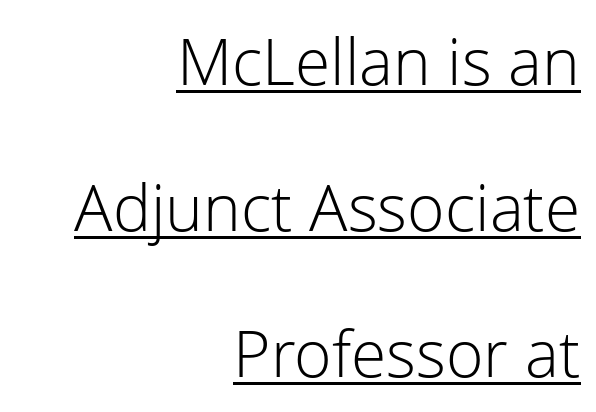
The typesetting does not lean heavy: it is not bold. Unlike italic type, these characters show no tilt at all. Each word holds together tightly as a unit, with standard inter-letter gaps. A flush-right, rag-left setting is used for this passage. Varying glyph widths throughout — classic text-font behaviour. Somebody hit Ctrl+U on this one — the words are underlined.
